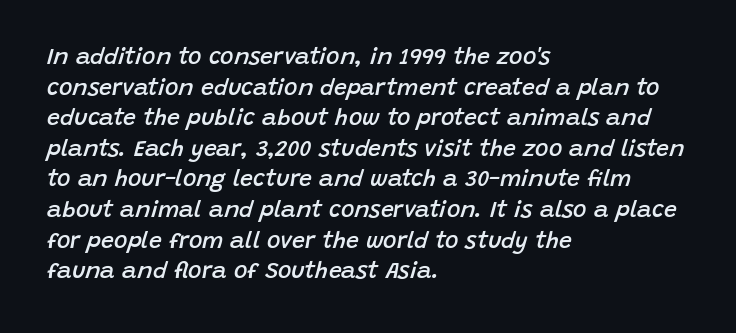
{"italic": "yes", "lean": "right", "slant_degrees": 15, "bold": "semi", "underline": "no", "align": "left", "line_spacing": "normal", "line_spacing_ratio": 1.33, "letter_spacing": "normal", "letter_spacing_em": 0.0, "glyph_px": 23}
